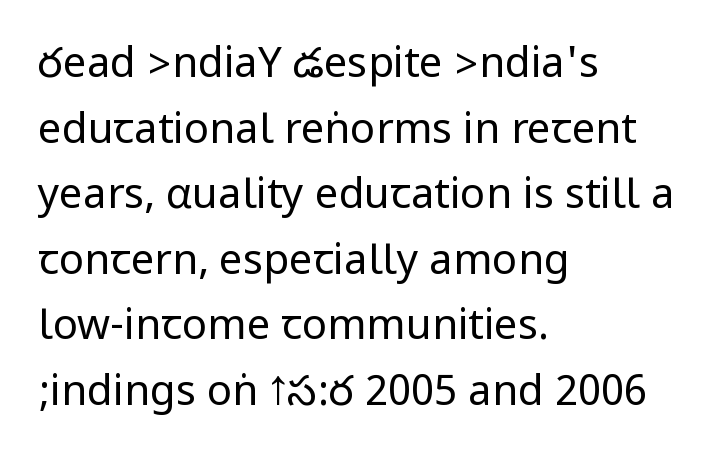
The image shows 42 px regular-weight, condensed sans-serif type, upright; set left-aligned, normal line spacing (1.56x), normal letter spacing, not underlined; low stroke contrast.
